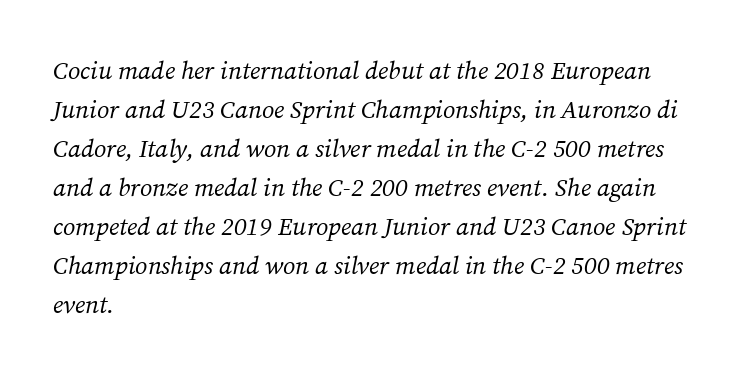
The image shows 25 px text type, italic (leaning right); set left-aligned, normal line spacing (1.56x), normal letter spacing, not underlined.
